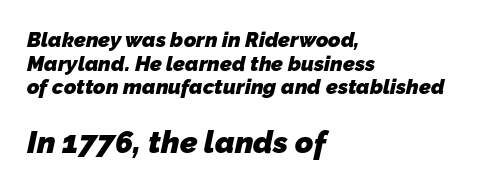
Q: Is the text bold? A: Yes.
Q: Is the typeface a serif or a sans-serif typeface? A: Sans-serif.
Q: Is the text underlined? A: No.
Q: How is the paragraph aligned? A: Left-aligned.
Q: Is the spacing between letters normal or unusually wide? A: Normal.
Q: Is the spacing between lines tight, normal or loose? A: Tight.
Q: Which block of text is set in a larger size, the first (top) or the second (bottom)? A: The second (bottom) one.
Q: Width (condensed, normal, or wide)? A: Normal.
Q: Stroke contrast? A: Low.
Q: x-height? A: Medium.
Q: Monospaced? A: No.
